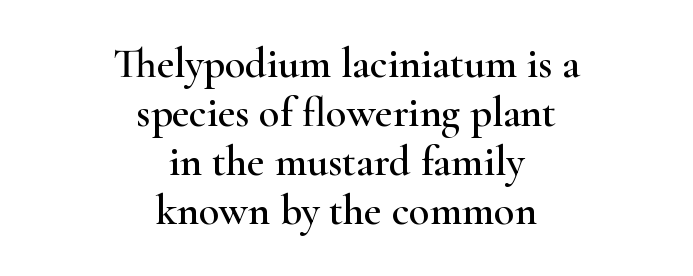
The setting favours the middle, as headings and verse often do. A typesetter would label this face a serif. Anything drawn beneath the words? Only blank space. Ascenders rise straight up at ninety degrees.
